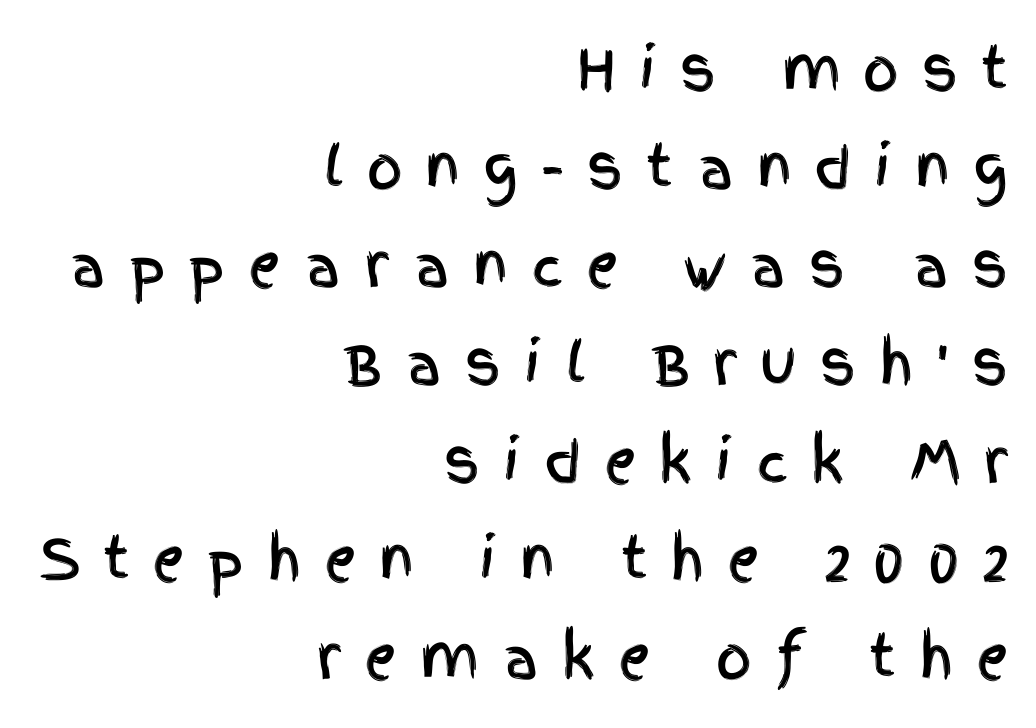
{"serif": "no", "italic": "no", "width": "condensed", "x_height": "large", "monospaced": "no", "underline": "no", "align": "right", "line_spacing_ratio": 1.75, "letter_spacing": "wide", "letter_spacing_em": 0.41, "glyph_px": 56}
